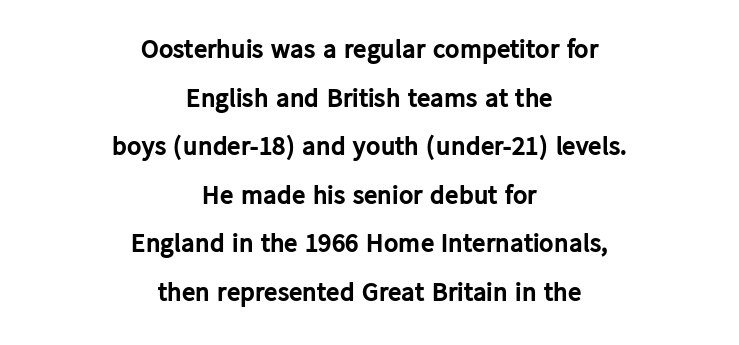
The image shows 27 px bold type, upright; set centered, line spacing 1.8x, normal letter spacing, not underlined.
